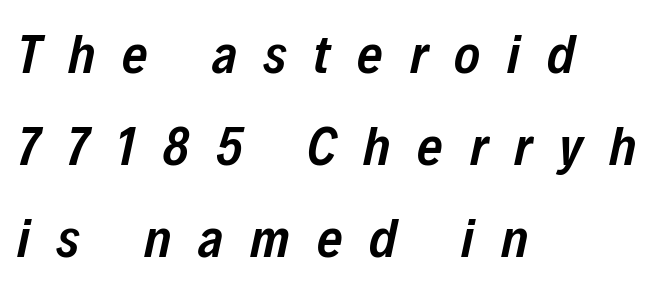
Q: Is the text bold? A: Semi-bold.
Q: Is the text italic (slanted)? A: Yes, it leans right by about 12 degrees.
Q: Is the text underlined? A: No.
Q: How is the paragraph aligned? A: Left-aligned.
Q: Is the spacing between letters normal or unusually wide? A: Unusually wide.
Q: Is the spacing between lines tight, normal or loose? A: Normal.
Q: Width (condensed, normal, or wide)? A: Condensed.
Q: Stroke contrast? A: Low.
Q: x-height? A: Medium.
Q: Monospaced? A: No.
